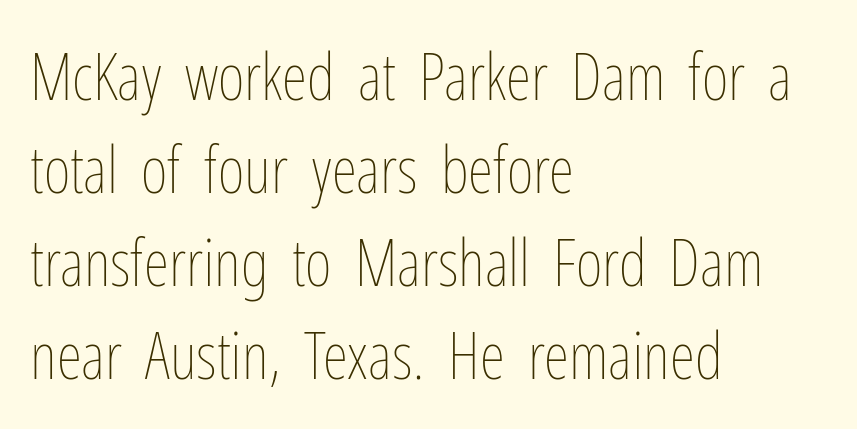
Q: Is the text bold? A: No.
Q: Is the text italic (slanted)? A: No, it is upright.
Q: Is the text underlined? A: No.
Q: How is the paragraph aligned? A: Left-aligned.
Q: Is the spacing between letters normal or unusually wide? A: Normal.
Q: Is the spacing between lines tight, normal or loose? A: Normal.
Q: Width (condensed, normal, or wide)? A: Condensed.
Q: Stroke contrast? A: Low.
Q: x-height? A: Medium.
Q: Monospaced? A: No.
